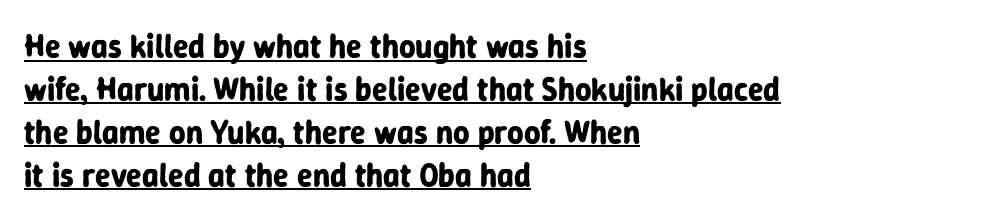
The image shows 32 px bold sans-serif type, upright; set left-aligned, normal line spacing (1.34x), normal letter spacing, underlined; low stroke contrast and a medium x-height.
